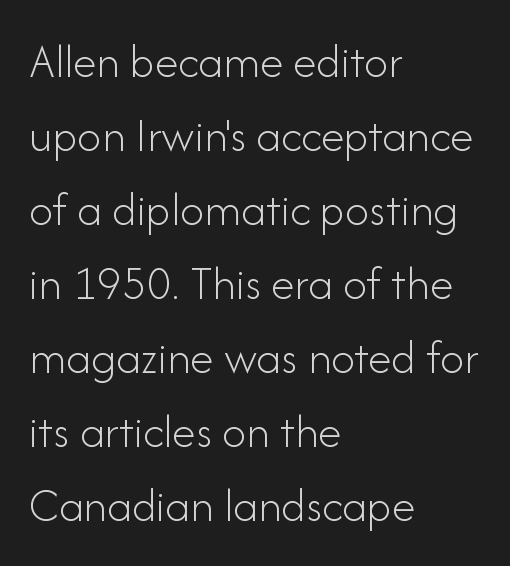
When letters stand straight like this, we call the style roman or upright. The typeface chosen for these lines omits serifs. Letters have the restrained weight of plain body copy at most. Note the varied advance widths — an 'i' is clearly narrower than an 'm'.
